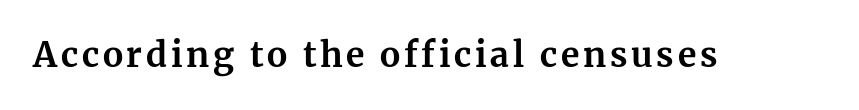
Q: Is the text bold? A: Yes.
Q: Is the text italic (slanted)? A: No, it is upright.
Q: Is the typeface a serif or a sans-serif typeface? A: Serif.
Q: Is the text underlined? A: No.
Q: Width (condensed, normal, or wide)? A: Normal.
Q: Stroke contrast? A: Medium.
Q: x-height? A: Medium.
Q: Monospaced? A: No.
